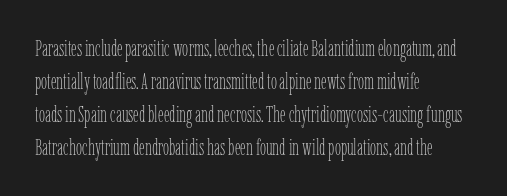
{"italic": "no", "bold": "no", "underline": "no", "align": "left", "line_spacing": "normal", "line_spacing_ratio": 1.5, "letter_spacing": "normal", "letter_spacing_em": 0.0, "glyph_px": 22}
